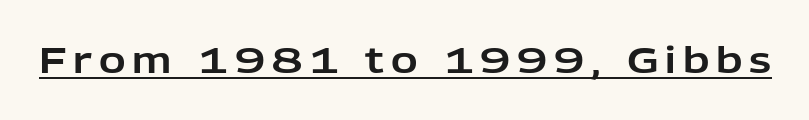
The image shows 36 px sans-serif type, upright; set underlined; low stroke contrast and a medium x-height.
